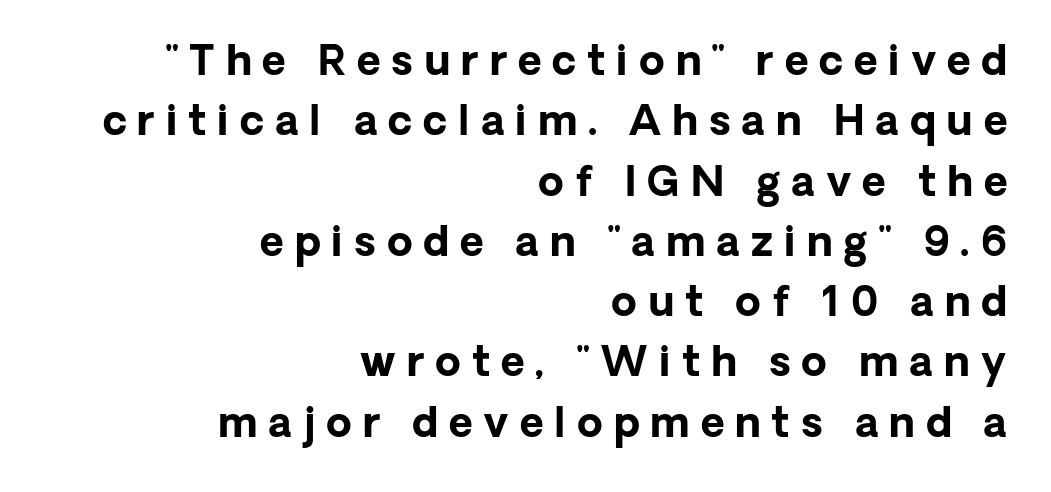
Q: Is the text bold? A: Yes.
Q: Is the text italic (slanted)? A: No, it is upright.
Q: Is the typeface a serif or a sans-serif typeface? A: Sans-serif.
Q: Is the text underlined? A: No.
Q: How is the paragraph aligned? A: Right-aligned.
Q: Is the spacing between letters normal or unusually wide? A: Unusually wide.
Q: Is the spacing between lines tight, normal or loose? A: Normal.
Q: Width (condensed, normal, or wide)? A: Normal.
Q: Stroke contrast? A: Low.
Q: x-height? A: Medium.
Q: Monospaced? A: No.
